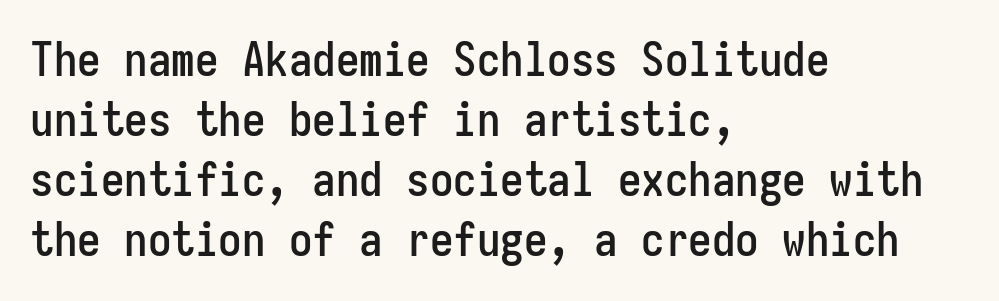
The image shows 47 px condensed sans-serif type, upright, monospaced; set left-aligned, normal line spacing (1.28x), normal letter spacing, not underlined; low stroke contrast and a medium x-height.
